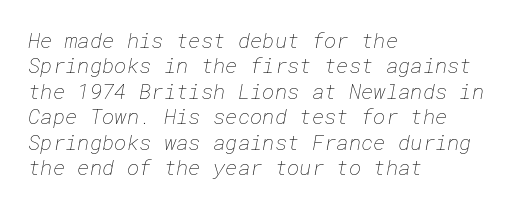
The image shows 21 px text type; set left-aligned, line spacing 1.21x, normal letter spacing, not underlined.
